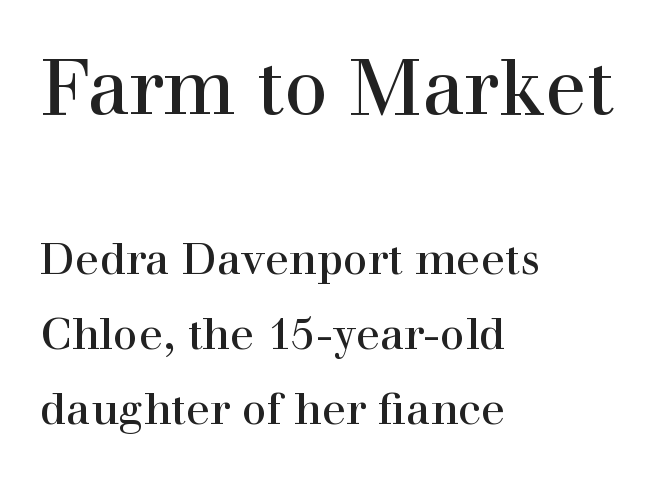
Q: Is the text bold? A: No.
Q: Is the text italic (slanted)? A: No, it is upright.
Q: Is the typeface a serif or a sans-serif typeface? A: Serif.
Q: Is the text underlined? A: No.
Q: How is the paragraph aligned? A: Left-aligned.
Q: Is the spacing between letters normal or unusually wide? A: Normal.
Q: Is the spacing between lines tight, normal or loose? A: Normal.
Q: Which block of text is set in a larger size, the first (top) or the second (bottom)? A: The first (top) one.
Q: Width (condensed, normal, or wide)? A: Normal.
Q: Stroke contrast? A: High.
Q: x-height? A: Medium.
Q: Monospaced? A: No.
